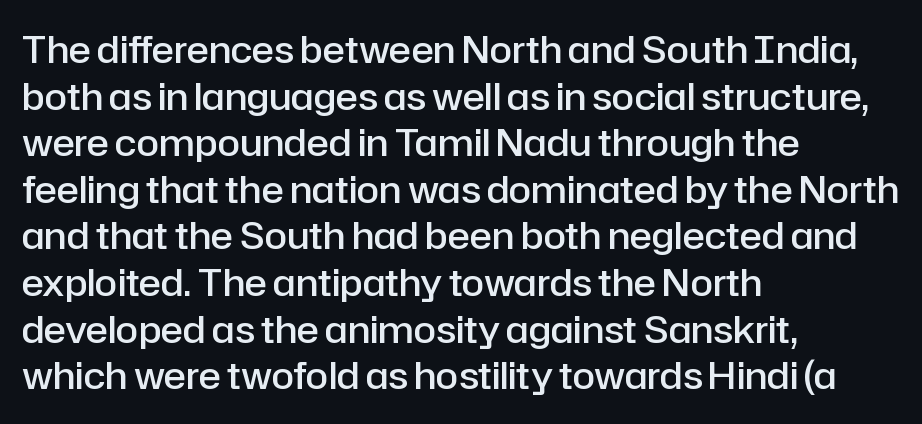
No feet cap the strokes, marking this as sans-serif type. The compositor pushed each line to the left boundary. Rule under the text: the space is simply empty. Evenly set lines give the paragraph a standard silhouette. Tracking here is standard; glyphs follow each other at the usual distance.
